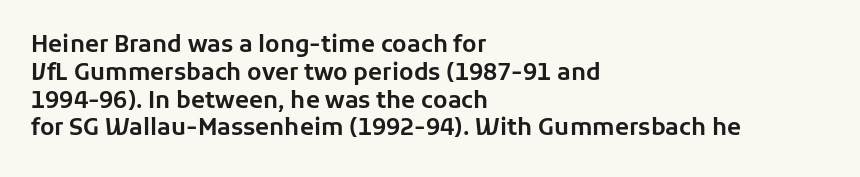
Q: Is the text italic (slanted)? A: No, it is upright.
Q: Is the text underlined? A: No.
Q: How is the paragraph aligned? A: Left-aligned.
Q: Is the spacing between letters normal or unusually wide? A: Normal.
